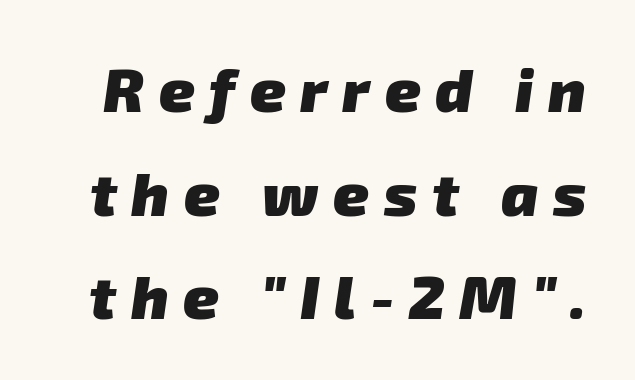
{"serif": "no", "bold": "yes", "weight": "heavy", "width": "normal", "stroke_contrast": "low", "x_height": "medium", "monospaced": "no", "underline": "no", "line_spacing": "normal", "line_spacing_ratio": 1.7, "letter_spacing": "wide", "letter_spacing_em": 0.24, "glyph_px": 61}
